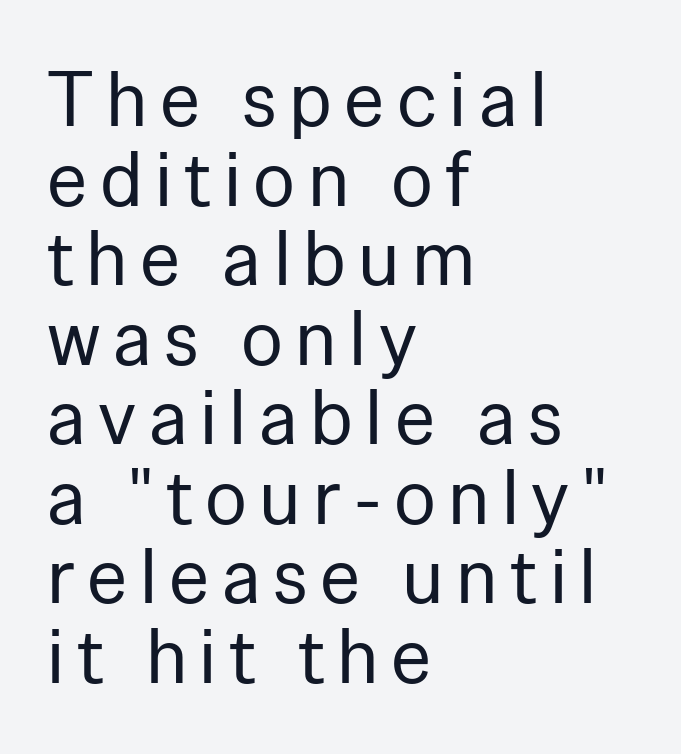
The ragged edge is on the right, which tells us the setting is flush left. Words float on clear page, feet unadorned. A typesetter would call this proportional, since set widths differ per character. This is roman type, the default non-slanted kind. This is not heavy type; no bold has been used. This sample trades vertical openness for compactness between lines.
